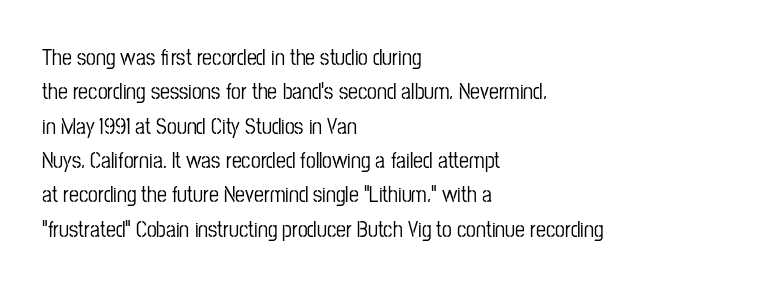
{"italic": "no", "underline": "no", "align": "left", "line_spacing": "normal", "line_spacing_ratio": 1.56, "letter_spacing": "normal", "letter_spacing_em": 0.0, "glyph_px": 22}
